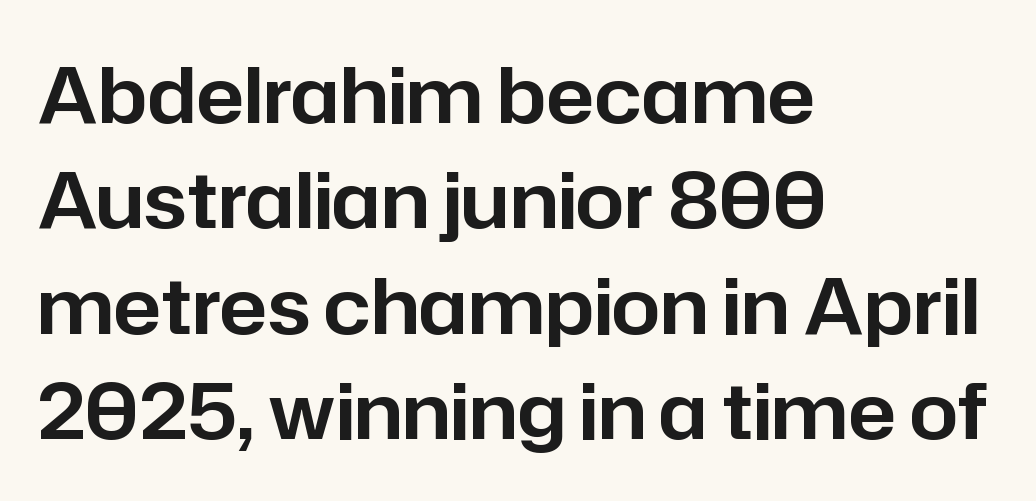
You could not count columns in this text — the font is proportionally spaced. The string is rendered with underlining switched off. Tracking value appears to be zero — textbook default spacing. You can tell it's not italic because the verticals are truly vertical. Notice how the passage keeps a crisp vertical edge on the left only.
